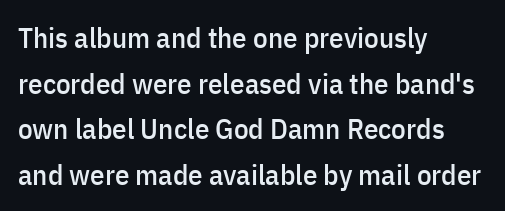
Q: Is the text italic (slanted)? A: No, it is upright.
Q: Is the typeface a serif or a sans-serif typeface? A: Sans-serif.
Q: Is the text underlined? A: No.
Q: How is the paragraph aligned? A: Left-aligned.
Q: Is the spacing between letters normal or unusually wide? A: Normal.
Q: Is the spacing between lines tight, normal or loose? A: Normal.
Q: Width (condensed, normal, or wide)? A: Condensed.
Q: Stroke contrast? A: Low.
Q: x-height? A: Medium.
Q: Monospaced? A: No.
